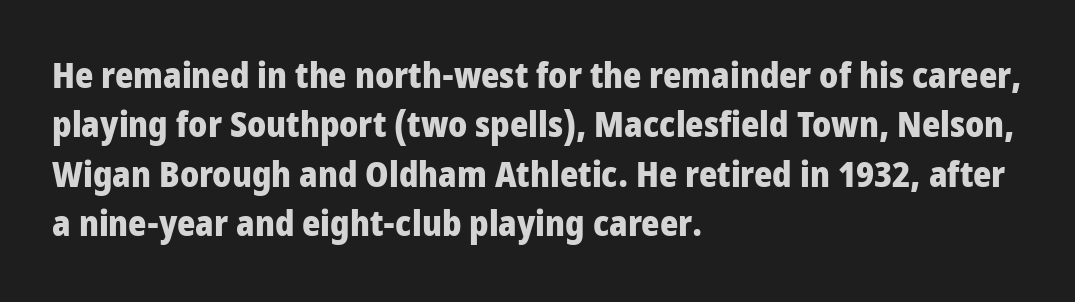
Q: Is the text bold? A: Yes.
Q: Is the text italic (slanted)? A: No, it is upright.
Q: Is the typeface a serif or a sans-serif typeface? A: Sans-serif.
Q: Is the text underlined? A: No.
Q: How is the paragraph aligned? A: Left-aligned.
Q: Is the spacing between letters normal or unusually wide? A: Normal.
Q: Is the spacing between lines tight, normal or loose? A: Normal.
Q: Width (condensed, normal, or wide)? A: Condensed.
Q: Stroke contrast? A: Low.
Q: x-height? A: Large.
Q: Monospaced? A: No.
